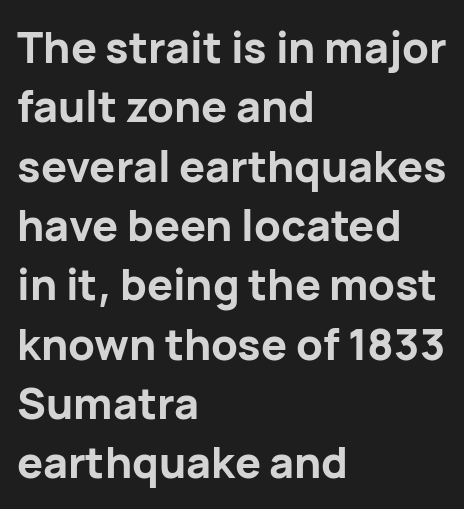
Letter spacing: default. Ascenders rise straight up at ninety degrees. Regarding leading, the lines here are spaced in the standard way. Here the designer chose a conventional face with non-uniform glyph widths. Nobody drew a line under any word here. A classic flush-left, rag-right setting is used for this passage.
